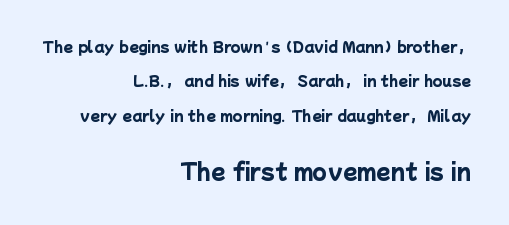
{"bold": "yes", "underline": "no", "align": "right", "line_spacing": "loose", "line_spacing_ratio": 2.46, "letter_spacing": "normal", "letter_spacing_em": 0.0, "larger_block": "second", "size_ratio": 1.5, "glyph_px": 21}
